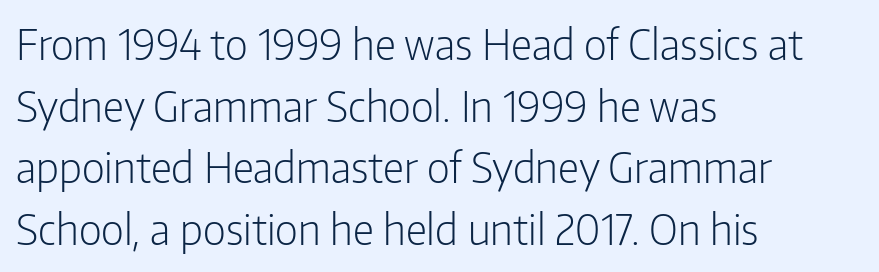
Quick note: underline off. The face used here is proportionally spaced, like ordinary book or web type. The horizontal fit of the characters is conventional and even. Whoever set this chose a conventional vertical rhythm. Stems and bowls with no extra thickness — not bold.
